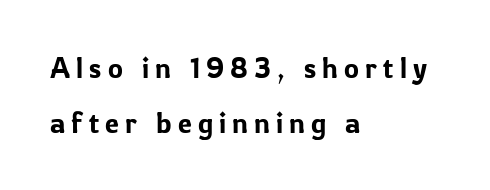
The image shows 28 px sans-serif type, upright; set left-aligned, loose line spacing (1.95x), unusually wide letter spacing (+0.22 em), not underlined; low stroke contrast and a medium x-height.
